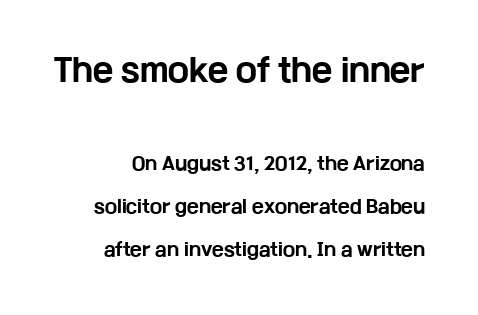
{"serif": "no", "italic": "no", "bold": "yes", "weight": "bold", "width": "wide", "stroke_contrast": "low", "x_height": "medium", "monospaced": "no", "underline": "no", "line_spacing": "loose", "line_spacing_ratio": 2.41, "letter_spacing": "normal", "letter_spacing_em": 0.0, "larger_block": "first", "size_ratio": 1.72, "glyph_px": 31}
